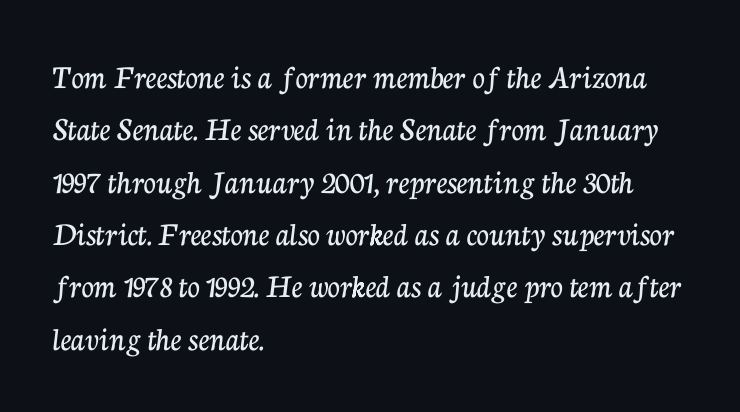
Baseline-to-baseline distance is the conventional proportion of letter height. Proportional: the letters do not fall into vertical columns. Classification — serif.
